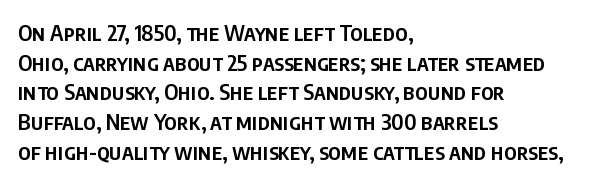
Q: Is the text bold? A: Semi-bold.
Q: Is the text italic (slanted)? A: No, it is upright.
Q: Is the text underlined? A: No.
Q: How is the paragraph aligned? A: Left-aligned.
Q: Is the spacing between letters normal or unusually wide? A: Normal.
Q: Is the spacing between lines tight, normal or loose? A: Normal.
